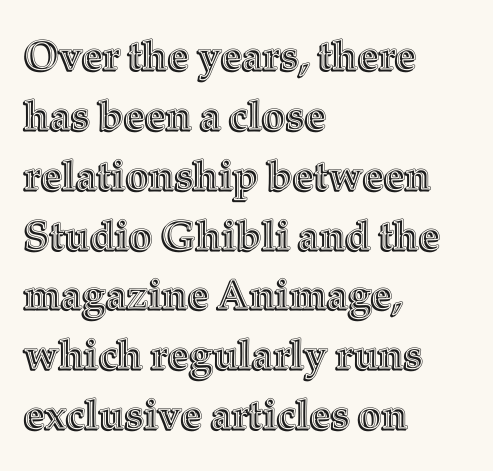
Q: Is the text italic (slanted)? A: No, it is upright.
Q: Is the text underlined? A: No.
Q: How is the paragraph aligned? A: Left-aligned.
Q: Is the spacing between letters normal or unusually wide? A: Normal.
Q: Is the spacing between lines tight, normal or loose? A: Normal.
Q: Width (condensed, normal, or wide)? A: Normal.
Q: x-height? A: Medium.
Q: Monospaced? A: No.
